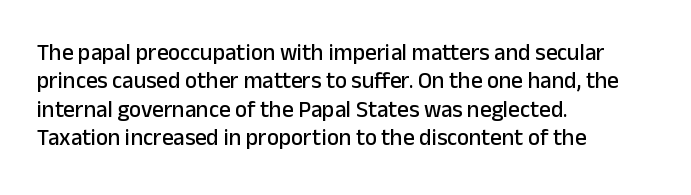
Q: Is the text italic (slanted)? A: No, it is upright.
Q: Is the text underlined? A: No.
Q: How is the paragraph aligned? A: Left-aligned.
Q: Is the spacing between letters normal or unusually wide? A: Normal.
